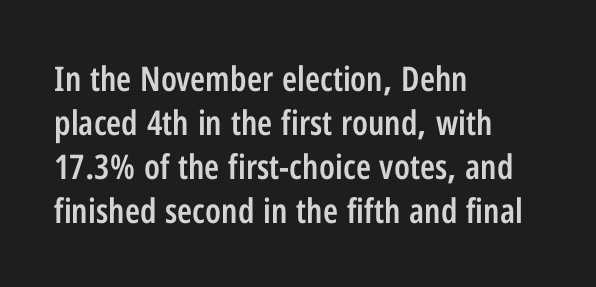
Q: Is the text bold? A: Semi-bold.
Q: Is the text italic (slanted)? A: No, it is upright.
Q: Is the typeface a serif or a sans-serif typeface? A: Sans-serif.
Q: Is the text underlined? A: No.
Q: How is the paragraph aligned? A: Left-aligned.
Q: Is the spacing between letters normal or unusually wide? A: Normal.
Q: Is the spacing between lines tight, normal or loose? A: Normal.
Q: Width (condensed, normal, or wide)? A: Condensed.
Q: Stroke contrast? A: Low.
Q: x-height? A: Medium.
Q: Monospaced? A: No.
